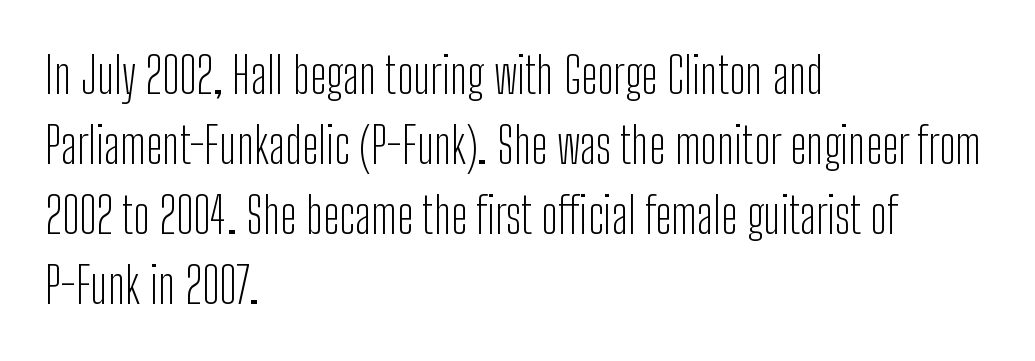
A typesetter would call this proportional, since set widths differ per character. Ascenders rise straight up at ninety degrees. The baseline area is clear. The designer went with a sans here, leaving each stem footless. Is there much room between lines? A standard amount, neither cramped nor airy. A typesetter would call this zero additional tracking.
